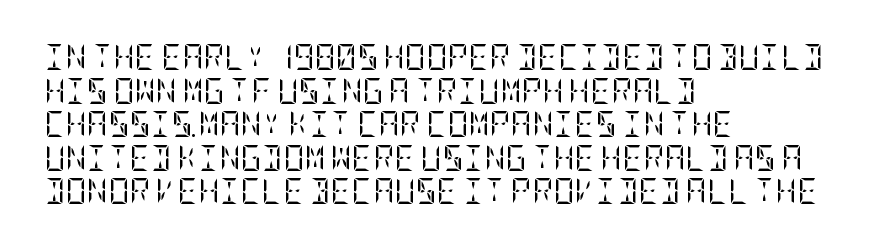
The image shows 26 px text type, upright; set left-aligned, normal line spacing (1.29x), normal letter spacing, not underlined.
